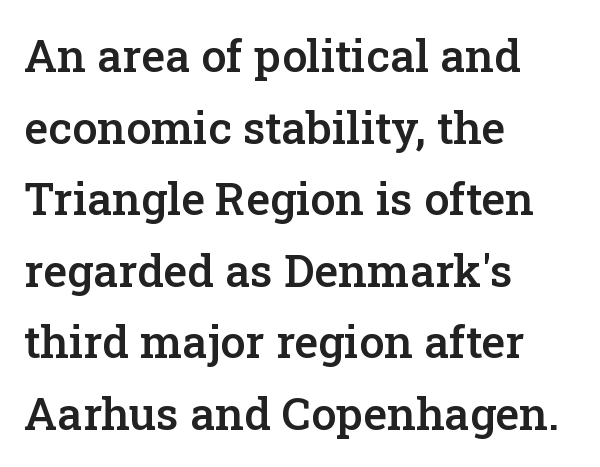
Short and long lines alike share a common starting point at left. The letters advance in unequal steps, a hallmark of proportional type. This is the regular roman posture of the typeface. In terms of letterform style, serifs are clearly present.
